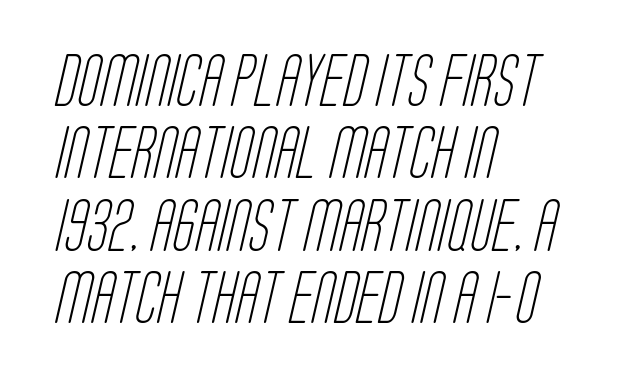
The image shows 52 px light, condensed sans-serif type; set left-aligned, normal line spacing (1.39x), normal letter spacing, not underlined; low stroke contrast and a large x-height.
